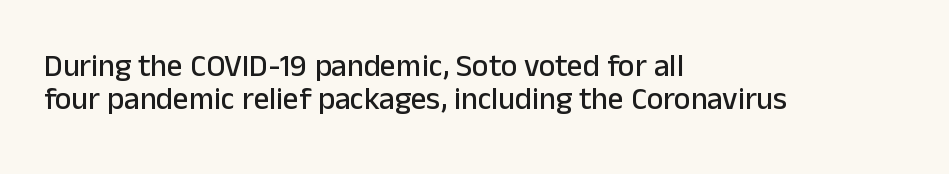
These lines are composed in type without serifs. Plain, unruled lines of type. The type is set solid horizontally, with unmodified tracking. When letters stand straight like this, we call the style roman or upright.
